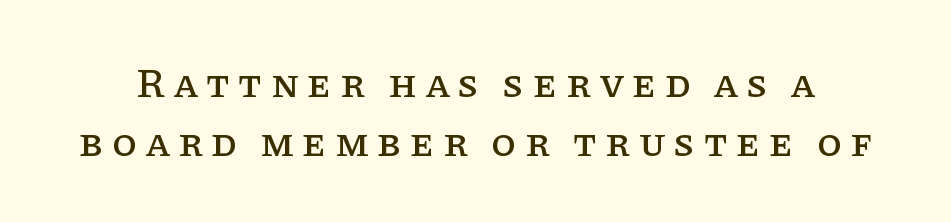
{"serif": "yes", "italic": "no", "width": "normal", "stroke_contrast": "low", "x_height": "large", "monospaced": "no", "underline": "no", "line_spacing": "normal", "line_spacing_ratio": 1.48, "letter_spacing": "wide", "letter_spacing_em": 0.21, "glyph_px": 40}
